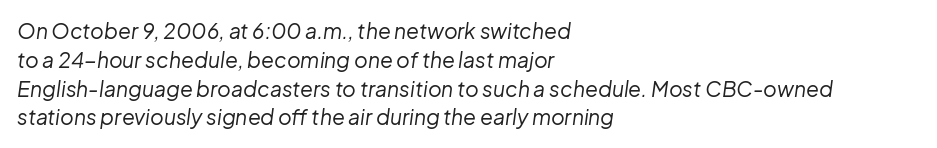
{"italic": "yes", "lean": "right", "slant_degrees": 8, "bold": "no", "underline": "no", "align": "left", "line_spacing": "normal", "line_spacing_ratio": 1.37, "letter_spacing": "normal", "letter_spacing_em": 0.0, "glyph_px": 21}
